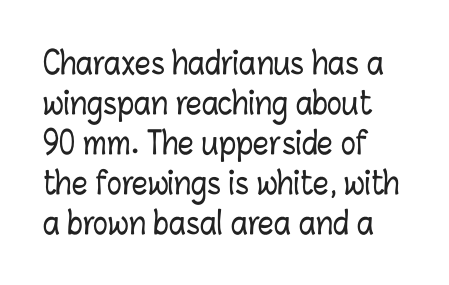
Q: Is the text italic (slanted)? A: No, it is upright.
Q: Is the text underlined? A: No.
Q: How is the paragraph aligned? A: Left-aligned.
Q: Is the spacing between letters normal or unusually wide? A: Normal.
Q: Is the spacing between lines tight, normal or loose? A: Normal.
Q: Width (condensed, normal, or wide)? A: Condensed.
Q: Stroke contrast? A: Low.
Q: x-height? A: Medium.
Q: Monospaced? A: No.
